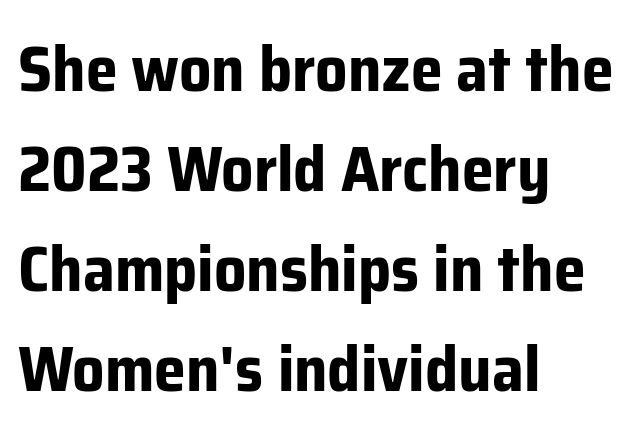
Q: Is the text bold? A: Yes.
Q: Is the text italic (slanted)? A: No, it is upright.
Q: Is the typeface a serif or a sans-serif typeface? A: Sans-serif.
Q: Is the text underlined? A: No.
Q: How is the paragraph aligned? A: Left-aligned.
Q: Is the spacing between letters normal or unusually wide? A: Normal.
Q: Is the spacing between lines tight, normal or loose? A: Normal.
Q: Width (condensed, normal, or wide)? A: Normal.
Q: Stroke contrast? A: Low.
Q: x-height? A: Medium.
Q: Monospaced? A: No.
